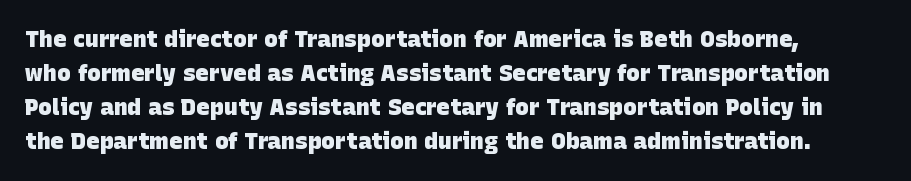
The image shows 23 px bold type; set left-aligned, normal line spacing (1.48x), normal letter spacing, not underlined.
